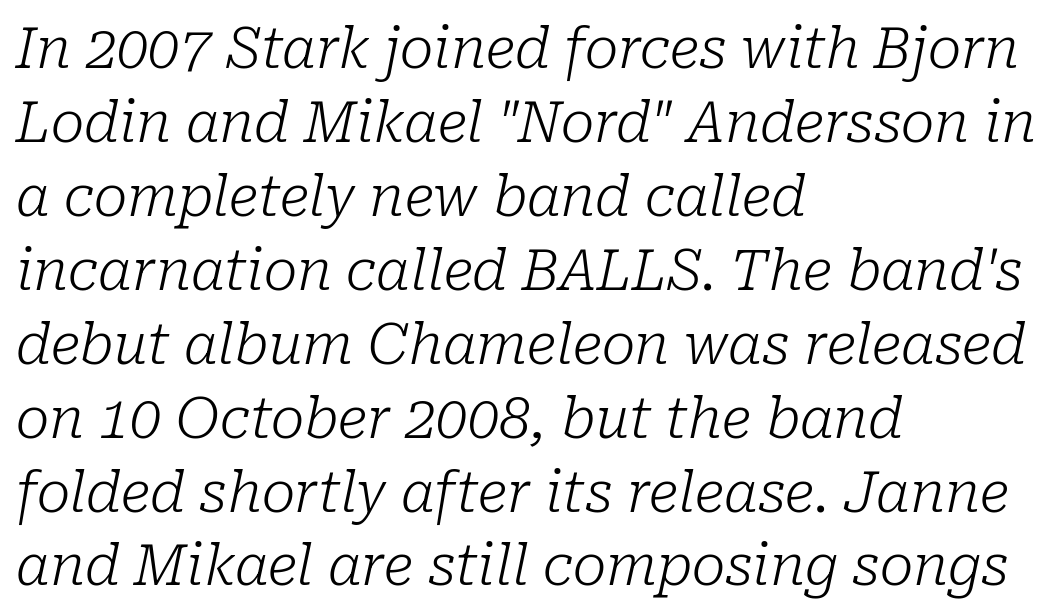
Q: Is the text bold? A: No.
Q: Is the text italic (slanted)? A: Yes, it leans right by about 10 degrees.
Q: Is the typeface a serif or a sans-serif typeface? A: Serif.
Q: Is the text underlined? A: No.
Q: How is the paragraph aligned? A: Left-aligned.
Q: Is the spacing between letters normal or unusually wide? A: Normal.
Q: Is the spacing between lines tight, normal or loose? A: Normal.
Q: Width (condensed, normal, or wide)? A: Normal.
Q: Stroke contrast? A: Low.
Q: x-height? A: Medium.
Q: Monospaced? A: No.
